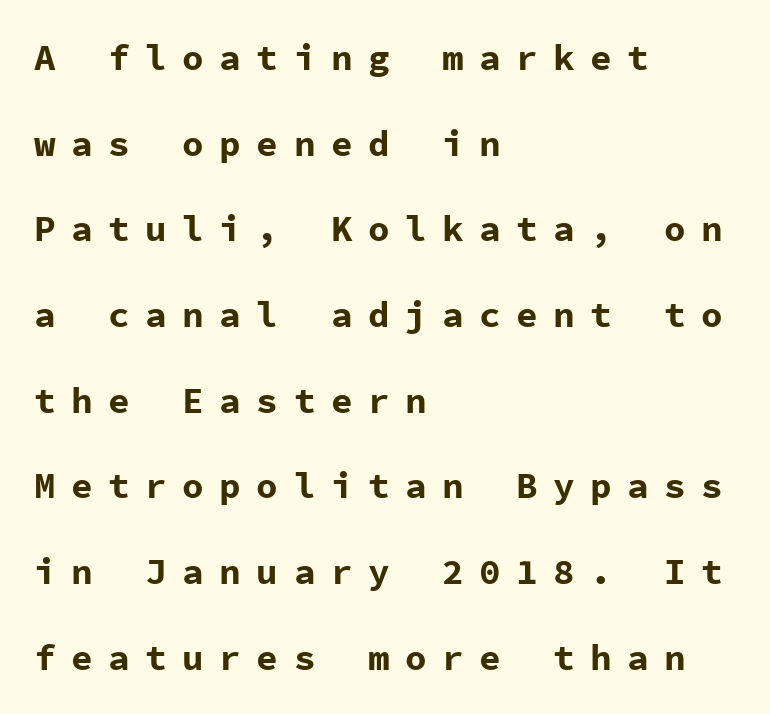
Q: Is the text bold? A: Yes.
Q: Is the text italic (slanted)? A: No, it is upright.
Q: Is the typeface a serif or a sans-serif typeface? A: Sans-serif.
Q: Is the text underlined? A: No.
Q: How is the paragraph aligned? A: Left-aligned.
Q: Is the spacing between letters normal or unusually wide? A: Unusually wide.
Q: Is the spacing between lines tight, normal or loose? A: Loose.
Q: Width (condensed, normal, or wide)? A: Normal.
Q: Stroke contrast? A: Low.
Q: x-height? A: Medium.
Q: Monospaced? A: Yes.
